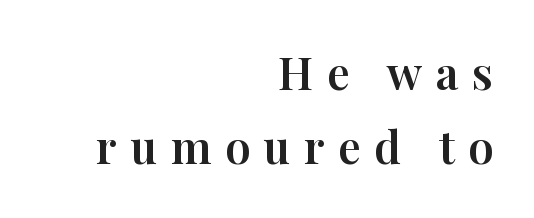
{"serif": "yes", "italic": "no", "width": "normal", "stroke_contrast": "high", "x_height": "medium", "monospaced": "no", "underline": "no", "align": "right", "line_spacing": "normal", "line_spacing_ratio": 1.65, "letter_spacing": "wide", "letter_spacing_em": 0.3, "glyph_px": 45}
